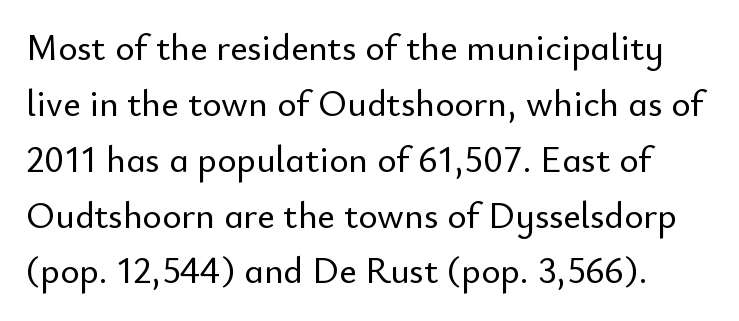
The image shows 37 px sans-serif type, upright; set normal line spacing (1.51x), normal letter spacing, not underlined; low stroke contrast and a small x-height.
